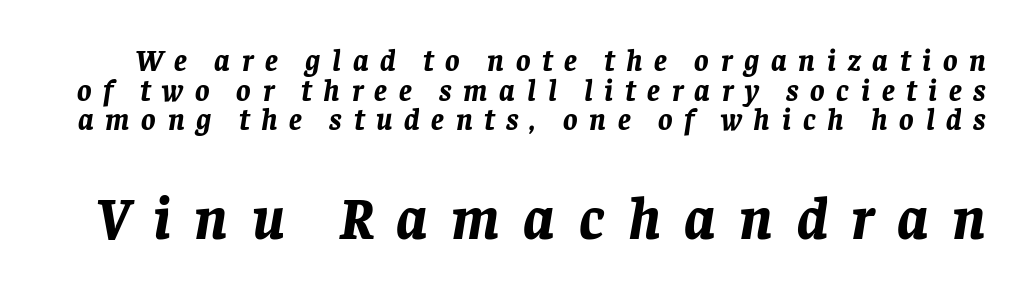
The image shows 60 px bold type, italic (leaning right); set tight line spacing (0.99x), unusually wide letter spacing (+0.39 em), not underlined; the second (bottom) block is 2.0x larger; low stroke contrast and a large x-height.
